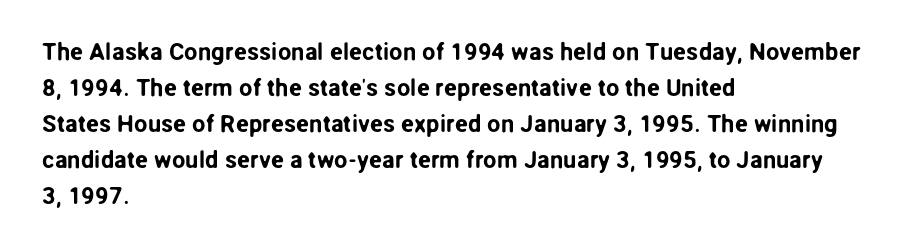
You can tell it's not italic because the verticals are truly vertical. Whoever set this chose a conventional vertical rhythm. The line texture is even and compact thanks to regular tracking. Each row of text sits above clean, open space.
